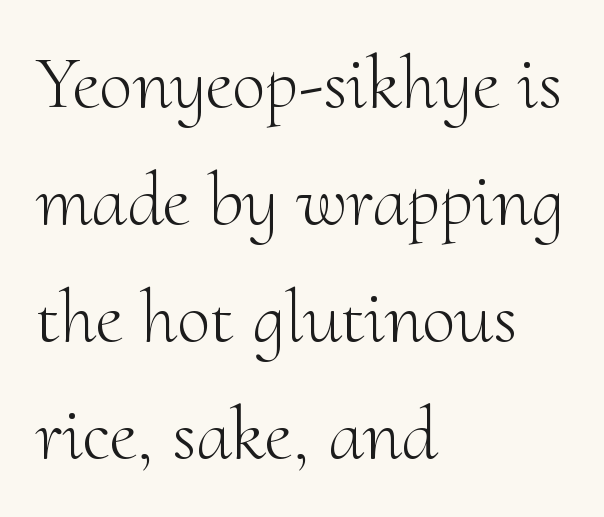
Looks like regular typesetting: each glyph gets only the width it needs. Unbolded letterforms with no extra heft. The ragged edge is on the right, which tells us the setting is flush left. Every stem runs plumb, perpendicular to the baseline. Unlike a clean sans, this face finishes its strokes with serifs. Does extra space separate the letters? No, they use regular spacing.
